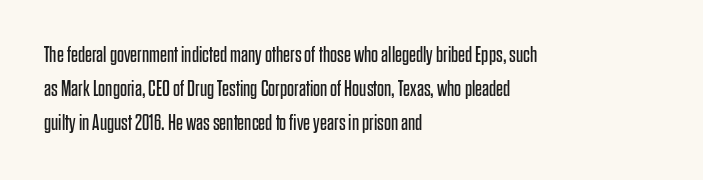
Caption: multi-line text, flush left, ragged right. Rendered with straight, roman letterforms. Beneath every word, the page is bare. Weight: not bold — regular or lighter. Nobody touched the tracking dial on this one. Vertically, the passage feels balanced, rows spaced as you'd expect.
